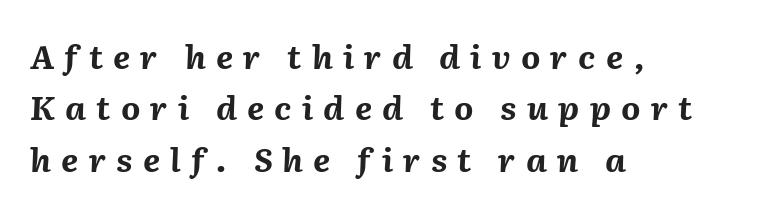
The image shows 33 px bold type, italic (leaning right); set left-aligned, normal line spacing (1.56x), unusually wide letter spacing (+0.31 em), not underlined; medium stroke contrast and a medium x-height.
